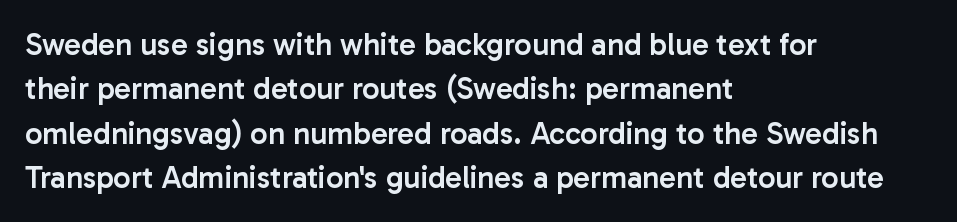
The image shows 31 px semibold sans-serif type, upright; set left-aligned, normal line spacing (1.43x), normal letter spacing, not underlined; low stroke contrast and a medium x-height.
